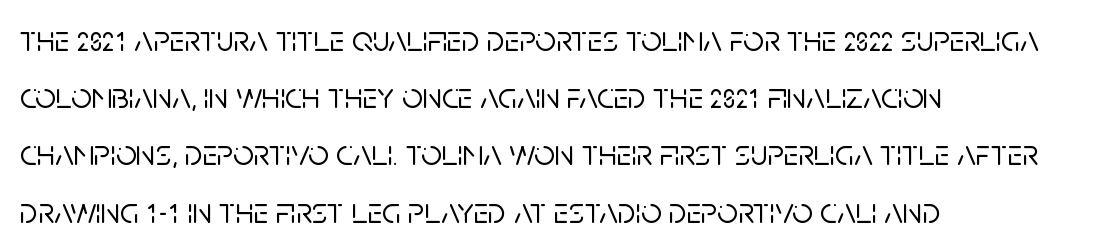
Varying glyph widths throughout — classic text-font behaviour. The text was rendered using a sans face with plain stroke endings. This is roman type, the default non-slanted kind. Reading down the column, the eye jumps a familiar distance to each next line.
